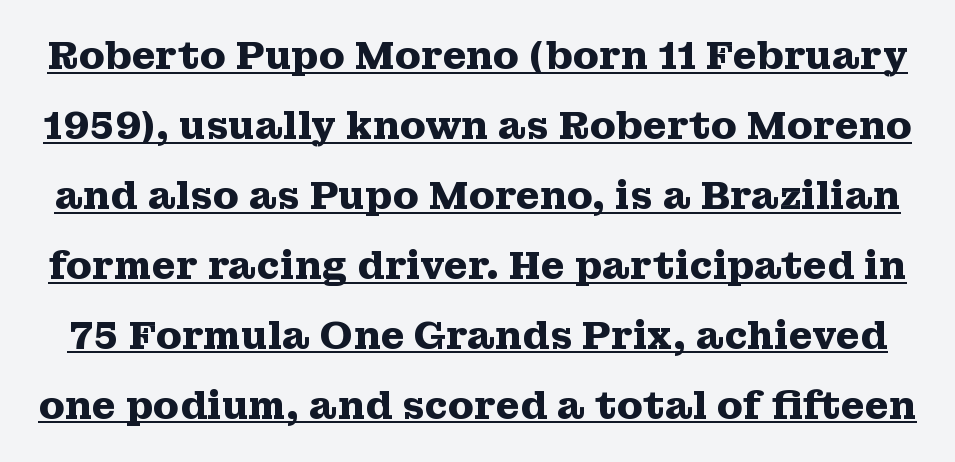
{"serif": "yes", "italic": "no", "bold": "yes", "weight": "heavy", "width": "wide", "stroke_contrast": "medium", "x_height": "medium", "monospaced": "no", "underline": "yes", "line_spacing_ratio": 1.84, "letter_spacing": "normal", "letter_spacing_em": 0.0, "glyph_px": 38}
